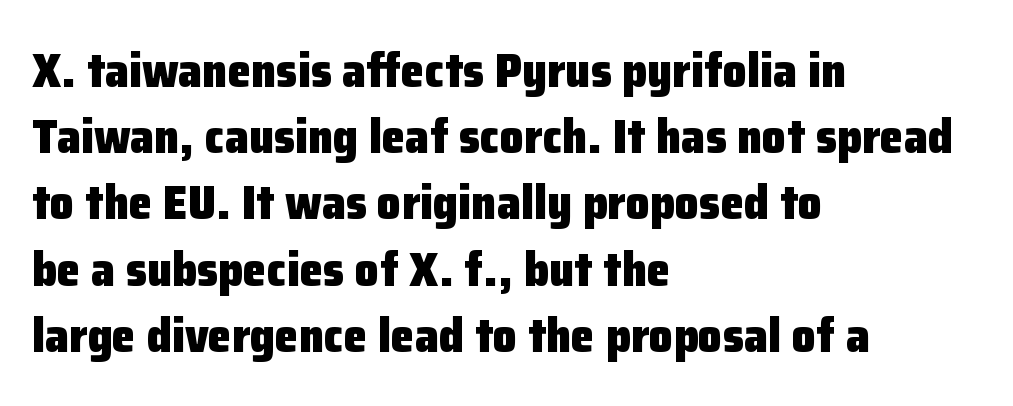
Ordinary non-slanted type is in use. The setting favours the left margin, as ordinary paragraphs usually do. Notice how thick the strokes are: this is what a full bold looks like. What stands out about the letter spacing? Nothing — it is the standard amount. The gap between lines stays unmarked. In terms of leading, this rendering sits right in the middle.
